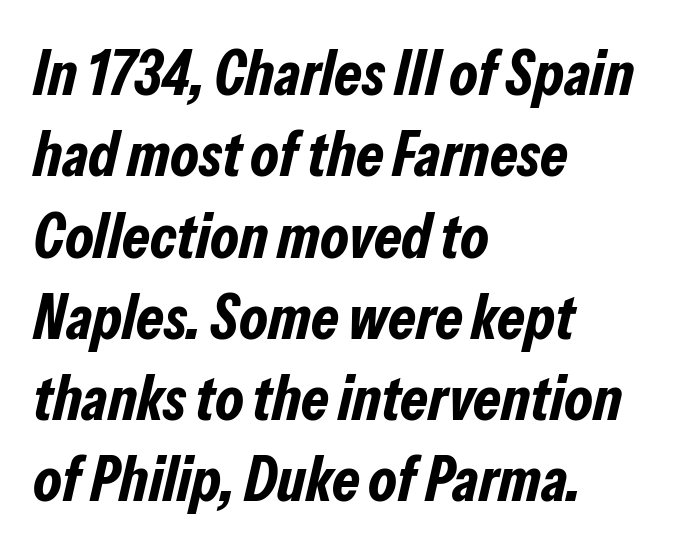
{"italic": "yes", "lean": "right", "slant_degrees": 13, "bold": "yes", "weight": "bold", "width": "condensed", "stroke_contrast": "low", "x_height": "medium", "monospaced": "no", "underline": "no", "align": "left", "line_spacing": "normal", "line_spacing_ratio": 1.29, "letter_spacing": "normal", "letter_spacing_em": 0.0, "glyph_px": 63}
